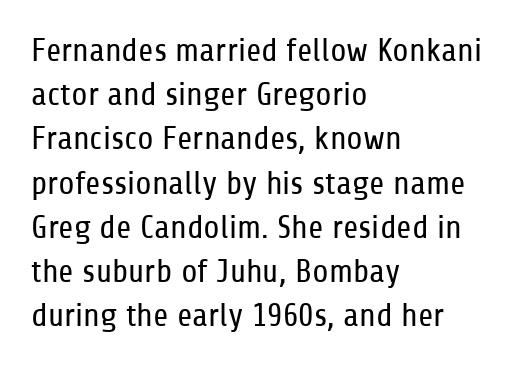
{"serif": "no", "italic": "no", "bold": "no", "weight": "regular", "width": "condensed", "stroke_contrast": "low", "x_height": "medium", "monospaced": "no", "underline": "no", "align": "left", "line_spacing": "normal", "line_spacing_ratio": 1.34, "letter_spacing": "normal", "letter_spacing_em": 0.0, "glyph_px": 33}
